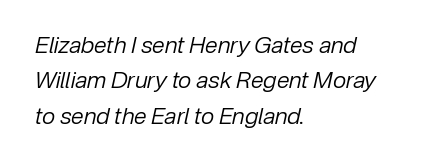
{"italic": "yes", "lean": "right", "slant_degrees": 12, "bold": "no", "underline": "no", "align": "left", "line_spacing": "normal", "line_spacing_ratio": 1.54, "letter_spacing": "normal", "letter_spacing_em": 0.0, "glyph_px": 23}
